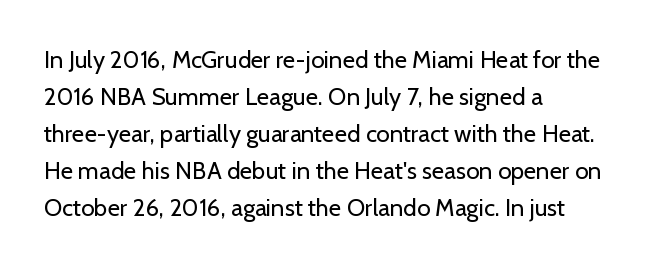
Q: Is the text bold? A: No.
Q: Is the text italic (slanted)? A: No, it is upright.
Q: Is the text underlined? A: No.
Q: How is the paragraph aligned? A: Left-aligned.
Q: Is the spacing between letters normal or unusually wide? A: Normal.
Q: Is the spacing between lines tight, normal or loose? A: Normal.
